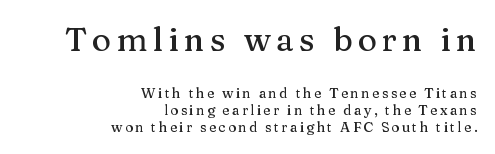
Q: Is the text italic (slanted)? A: No, it is upright.
Q: Is the typeface a serif or a sans-serif typeface? A: Serif.
Q: Is the text underlined? A: No.
Q: How is the paragraph aligned? A: Right-aligned.
Q: Which block of text is set in a larger size, the first (top) or the second (bottom)? A: The first (top) one.
Q: Width (condensed, normal, or wide)? A: Normal.
Q: Stroke contrast? A: Medium.
Q: x-height? A: Medium.
Q: Monospaced? A: No.
